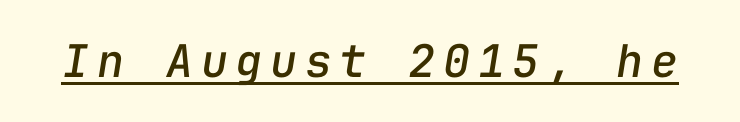
The image shows 45 px text type, italic (leaning right), monospaced; set underlined; low stroke contrast and a medium x-height.
